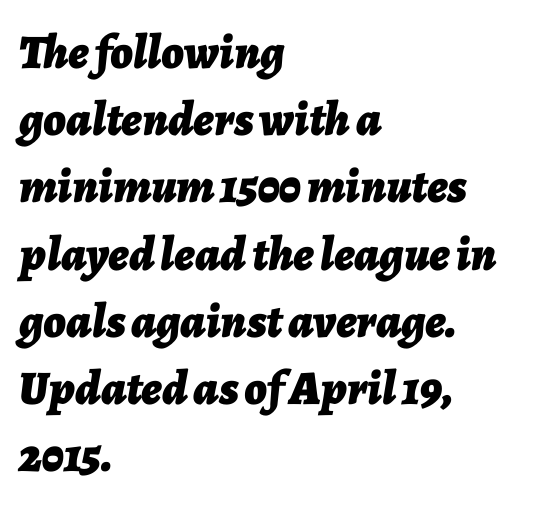
Q: Is the text bold? A: Yes.
Q: Is the text italic (slanted)? A: Yes, it leans right by about 7 degrees.
Q: Is the text underlined? A: No.
Q: How is the paragraph aligned? A: Left-aligned.
Q: Is the spacing between letters normal or unusually wide? A: Normal.
Q: Is the spacing between lines tight, normal or loose? A: Normal.
Q: Width (condensed, normal, or wide)? A: Normal.
Q: Stroke contrast? A: Low.
Q: x-height? A: Medium.
Q: Monospaced? A: No.
